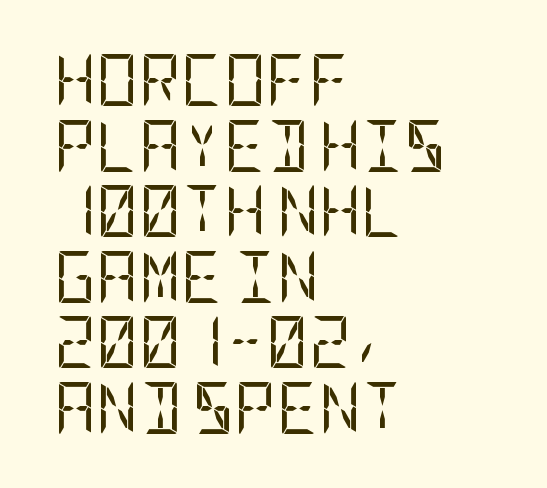
Q: Is the text bold? A: No.
Q: Is the text italic (slanted)? A: No, it is upright.
Q: Is the typeface a serif or a sans-serif typeface? A: Sans-serif.
Q: Is the text underlined? A: No.
Q: How is the paragraph aligned? A: Left-aligned.
Q: Is the spacing between letters normal or unusually wide? A: Normal.
Q: Is the spacing between lines tight, normal or loose? A: Normal.
Q: Width (condensed, normal, or wide)? A: Condensed.
Q: Stroke contrast? A: Low.
Q: x-height? A: Large.
